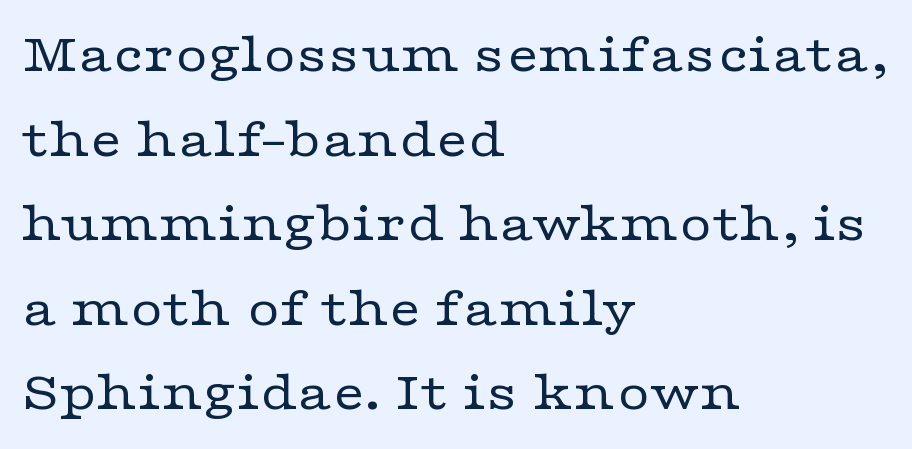
The letters advance in unequal steps, a hallmark of proportional type. Observe the serifs anchoring each vertical stroke in this sample. You could call the tracking neutral — neither tight nor loose. Weight: in the light-to-regular range. A typesetter would call this leading conventional body-copy spacing.
